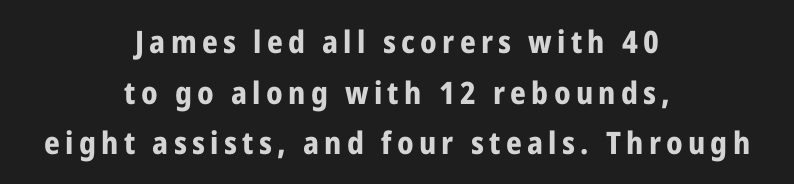
Q: Is the text bold? A: Yes.
Q: Is the text italic (slanted)? A: No, it is upright.
Q: Is the typeface a serif or a sans-serif typeface? A: Sans-serif.
Q: Is the text underlined? A: No.
Q: How is the paragraph aligned? A: Centered.
Q: Is the spacing between lines tight, normal or loose? A: Normal.
Q: Width (condensed, normal, or wide)? A: Condensed.
Q: Stroke contrast? A: Low.
Q: x-height? A: Medium.
Q: Monospaced? A: No.
